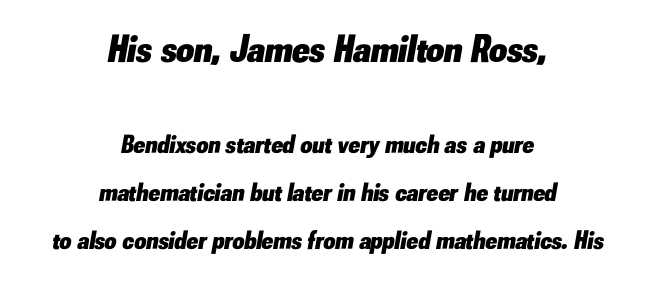
The image shows 39 px heavy type, italic (leaning right); set centered, line spacing 1.84x, normal letter spacing, not underlined; the first (top) block is 1.5x larger; low stroke contrast and a small x-height.
